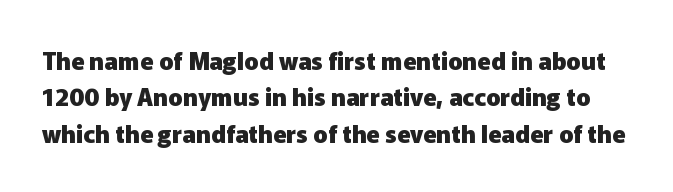
{"italic": "no", "bold": "yes", "underline": "no", "line_spacing": "normal", "line_spacing_ratio": 1.52, "letter_spacing": "normal", "letter_spacing_em": 0.0, "glyph_px": 24}
